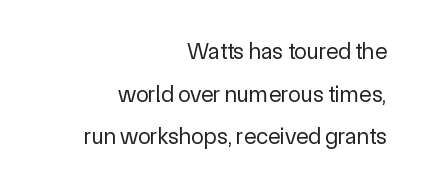
Q: Is the text bold? A: No.
Q: Is the text italic (slanted)? A: No, it is upright.
Q: Is the text underlined? A: No.
Q: How is the paragraph aligned? A: Right-aligned.
Q: Is the spacing between letters normal or unusually wide? A: Normal.
